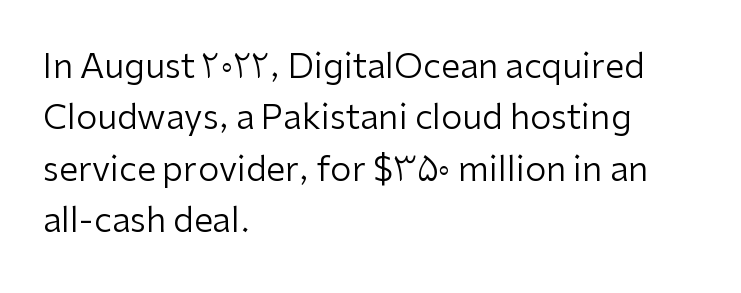
The image shows 34 px regular-weight sans-serif type, upright; set left-aligned, normal line spacing (1.51x), normal letter spacing, not underlined; low stroke contrast and a medium x-height.
